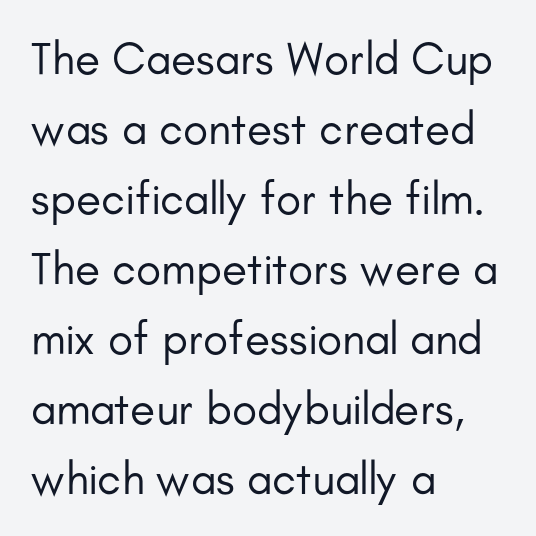
Q: Is the text bold? A: No.
Q: Is the text italic (slanted)? A: No, it is upright.
Q: Is the typeface a serif or a sans-serif typeface? A: Sans-serif.
Q: Is the text underlined? A: No.
Q: How is the paragraph aligned? A: Left-aligned.
Q: Is the spacing between letters normal or unusually wide? A: Normal.
Q: Is the spacing between lines tight, normal or loose? A: Normal.
Q: Width (condensed, normal, or wide)? A: Normal.
Q: Stroke contrast? A: Low.
Q: x-height? A: Small.
Q: Monospaced? A: No.
